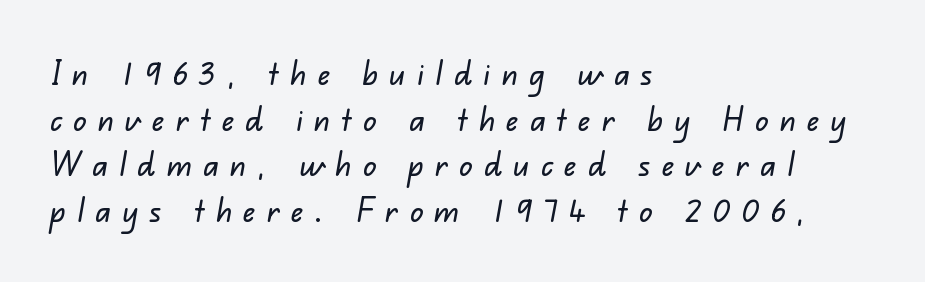
The image shows 33 px sans-serif type; set left-aligned, normal line spacing (1.38x), unusually wide letter spacing (+0.34 em), not underlined; low stroke contrast and a small x-height.
